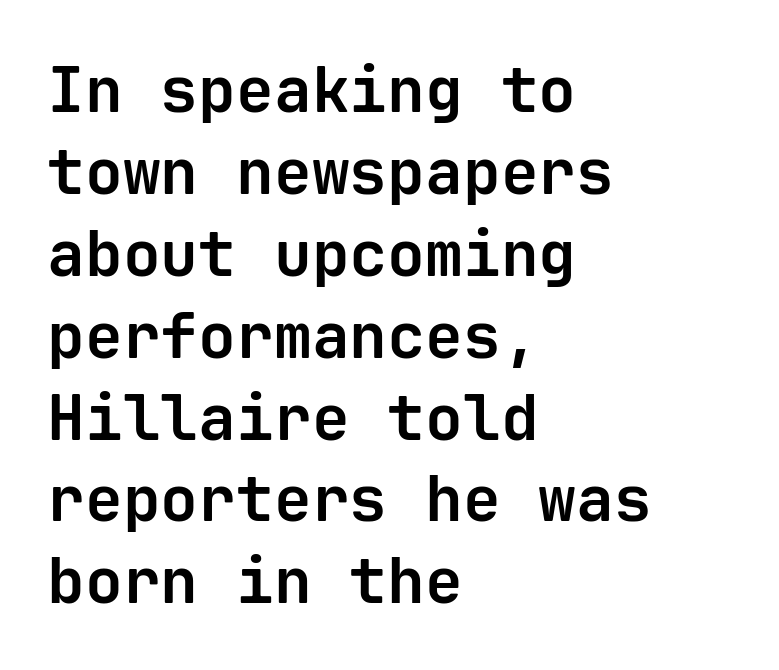
Horizontal alignment here is leftward, the default for most running prose. Designer's note — italics off, roman on. Stroke terminals: plain, sans-serif. Check under the words: just untouched page. Weight: bold. Spacing verdict: monospaced, one width for all characters.
